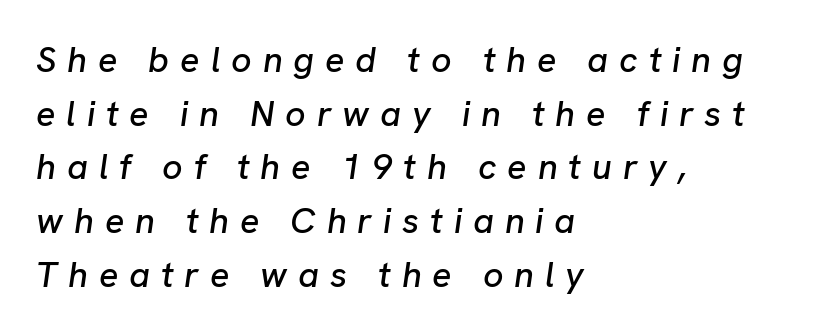
Whoever set this chose a conventional vertical rhythm. Tall strokes in this sample are angled rather than plumb. Loose tracking; the words dissolve into strings of separated letters. Type without underlining. Character widths vary here, with narrow letters taking less room than wide ones.
